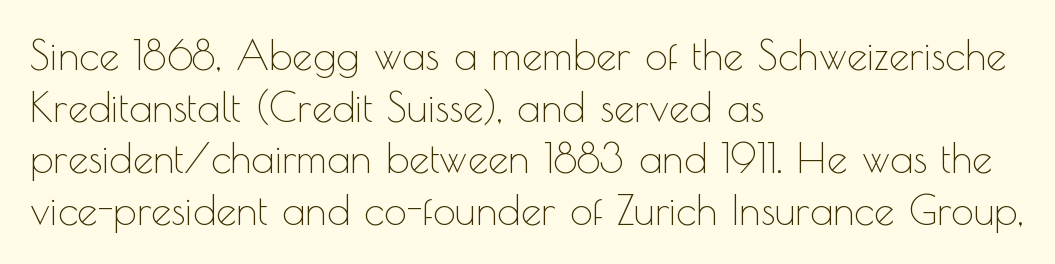
The image shows 41 px thin sans-serif type, upright; set left-aligned, normal line spacing (1.26x), normal letter spacing, not underlined; a small x-height.
